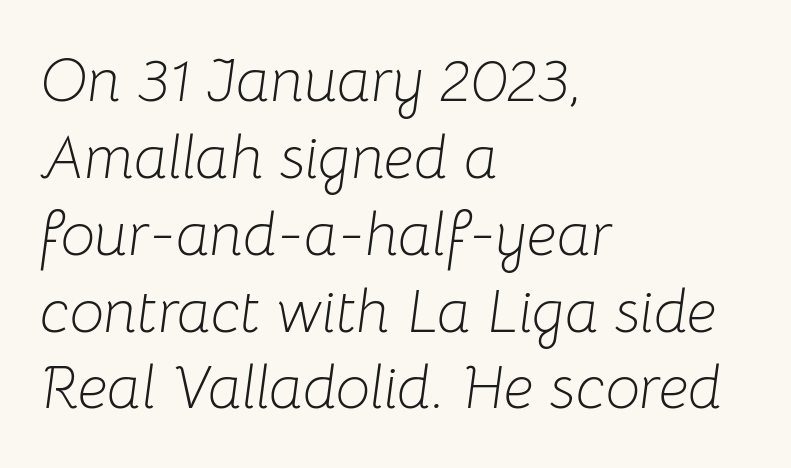
{"italic": "yes", "lean": "right", "slant_degrees": 8, "bold": "no", "weight": "light", "width": "normal", "stroke_contrast": "low", "x_height": "medium", "monospaced": "no", "underline": "no", "align": "left", "line_spacing": "normal", "line_spacing_ratio": 1.26, "letter_spacing": "normal", "letter_spacing_em": 0.0, "glyph_px": 61}
